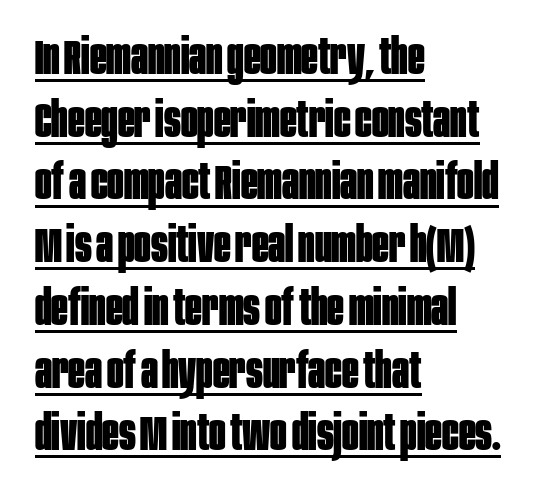
Q: Is the text bold? A: Yes.
Q: Is the text italic (slanted)? A: No, it is upright.
Q: Is the typeface a serif or a sans-serif typeface? A: Sans-serif.
Q: Is the text underlined? A: Yes.
Q: How is the paragraph aligned? A: Left-aligned.
Q: Is the spacing between letters normal or unusually wide? A: Normal.
Q: Is the spacing between lines tight, normal or loose? A: Normal.
Q: Width (condensed, normal, or wide)? A: Condensed.
Q: Stroke contrast? A: Low.
Q: x-height? A: Large.
Q: Monospaced? A: No.
